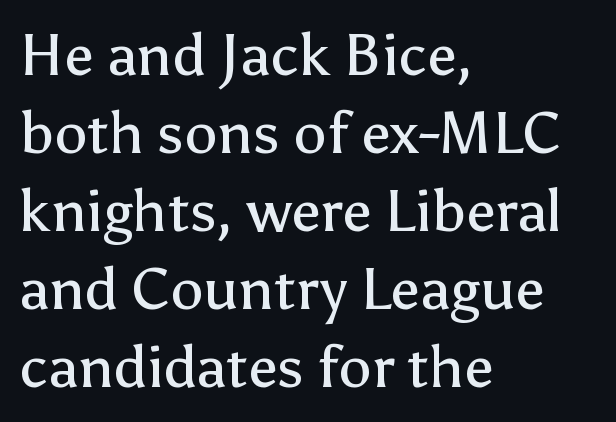
Q: Is the text bold? A: No.
Q: Is the text italic (slanted)? A: No, it is upright.
Q: Is the typeface a serif or a sans-serif typeface? A: Sans-serif.
Q: Is the text underlined? A: No.
Q: How is the paragraph aligned? A: Left-aligned.
Q: Is the spacing between letters normal or unusually wide? A: Normal.
Q: Is the spacing between lines tight, normal or loose? A: Normal.
Q: Width (condensed, normal, or wide)? A: Normal.
Q: Stroke contrast? A: Low.
Q: x-height? A: Medium.
Q: Monospaced? A: No.
